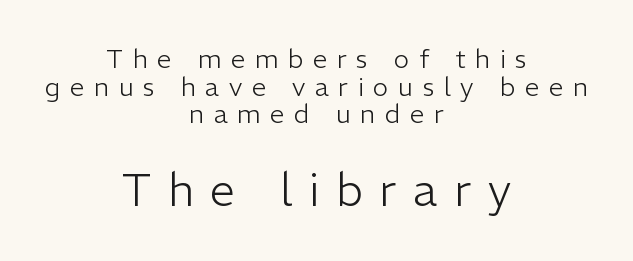
{"serif": "no", "italic": "no", "bold": "no", "weight": "light", "width": "normal", "stroke_contrast": "low", "x_height": "medium", "monospaced": "no", "underline": "no", "align": "center", "line_spacing": "tight", "line_spacing_ratio": 1.06, "letter_spacing": "wide", "letter_spacing_em": 0.37, "larger_block": "second", "size_ratio": 1.73, "glyph_px": 45}
